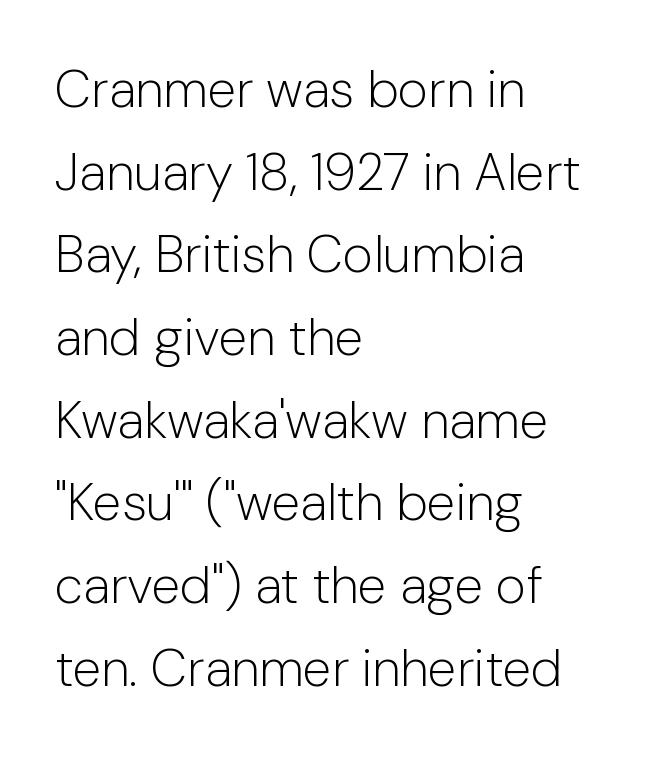
The image shows 52 px light sans-serif type, upright; set left-aligned, normal line spacing (1.59x), normal letter spacing, not underlined; low stroke contrast and a medium x-height.
